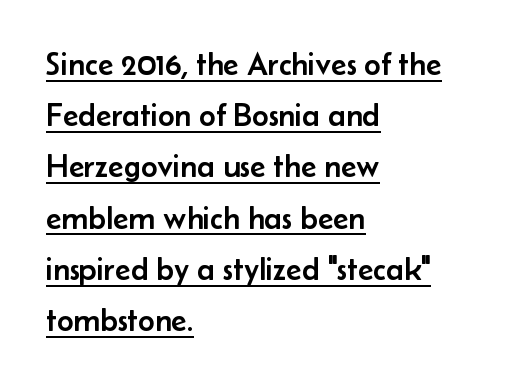
The image shows 32 px sans-serif type, upright; set left-aligned, normal line spacing (1.6x), normal letter spacing, underlined; low stroke contrast and a small x-height.
